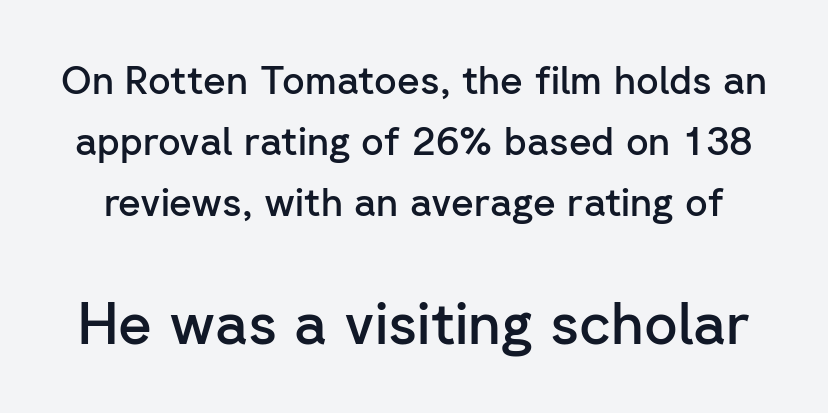
The composition opens small and finishes big. The line texture is even and compact thanks to regular tracking. Has an underline been added? It has not. The passage shown is typed in a proportional face where columns would drift. In terms of weight, the rendering is demibold, just under bold.
